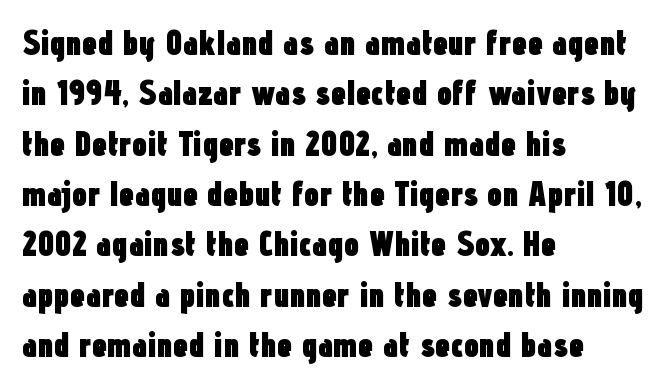
Q: Is the text bold? A: Yes.
Q: Is the text italic (slanted)? A: No, it is upright.
Q: Is the typeface a serif or a sans-serif typeface? A: Sans-serif.
Q: Is the text underlined? A: No.
Q: How is the paragraph aligned? A: Left-aligned.
Q: Is the spacing between letters normal or unusually wide? A: Normal.
Q: Is the spacing between lines tight, normal or loose? A: Normal.
Q: Width (condensed, normal, or wide)? A: Condensed.
Q: Stroke contrast? A: Low.
Q: x-height? A: Medium.
Q: Monospaced? A: No.
